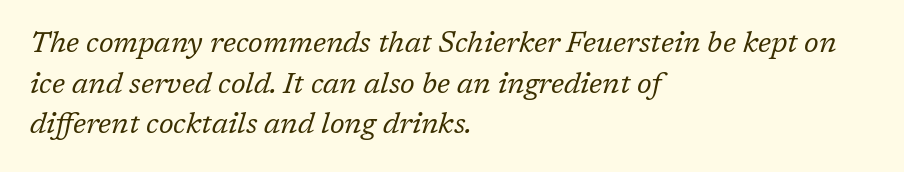
The image shows 29 px regular-weight serif type, italic (leaning right); set left-aligned, normal line spacing (1.4x), normal letter spacing, not underlined; low stroke contrast and a medium x-height.
